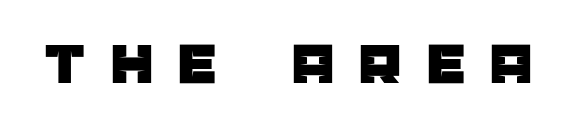
The image shows 60 px sans-serif type, upright; set unusually wide letter spacing (+0.42 em), not underlined; low stroke contrast and a large x-height.
